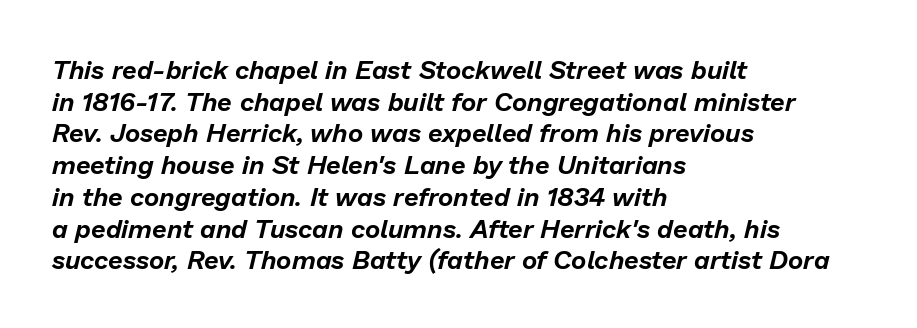
Q: Is the text italic (slanted)? A: Yes, it leans right by about 13 degrees.
Q: Is the text underlined? A: No.
Q: How is the paragraph aligned? A: Left-aligned.
Q: Is the spacing between letters normal or unusually wide? A: Normal.
